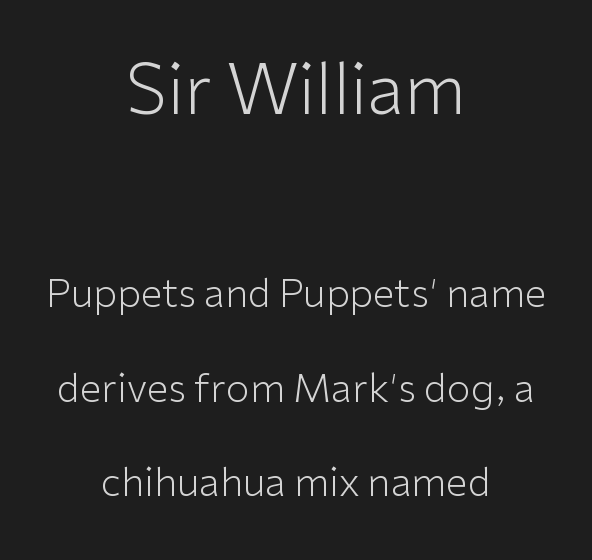
The image shows 69 px light sans-serif type, upright; set centered, loose line spacing (2.43x), normal letter spacing, not underlined; the first (top) block is 1.77x larger; low stroke contrast and a medium x-height.
